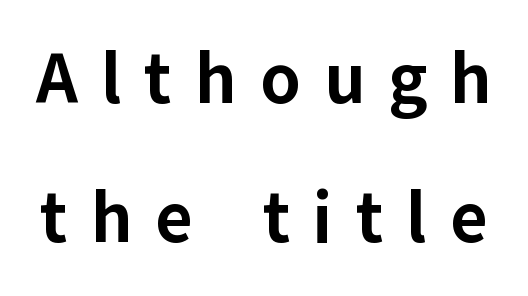
The image shows 72 px bold sans-serif type, upright; set loose line spacing (1.93x), unusually wide letter spacing (+0.32 em), not underlined; low stroke contrast and a medium x-height.
